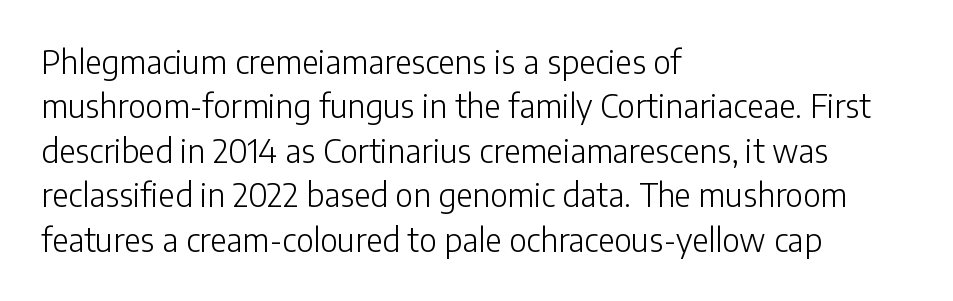
Q: Is the text bold? A: No.
Q: Is the text italic (slanted)? A: No, it is upright.
Q: Is the typeface a serif or a sans-serif typeface? A: Sans-serif.
Q: Is the text underlined? A: No.
Q: How is the paragraph aligned? A: Left-aligned.
Q: Is the spacing between letters normal or unusually wide? A: Normal.
Q: Is the spacing between lines tight, normal or loose? A: Normal.
Q: Width (condensed, normal, or wide)? A: Normal.
Q: Stroke contrast? A: Low.
Q: x-height? A: Medium.
Q: Monospaced? A: No.
